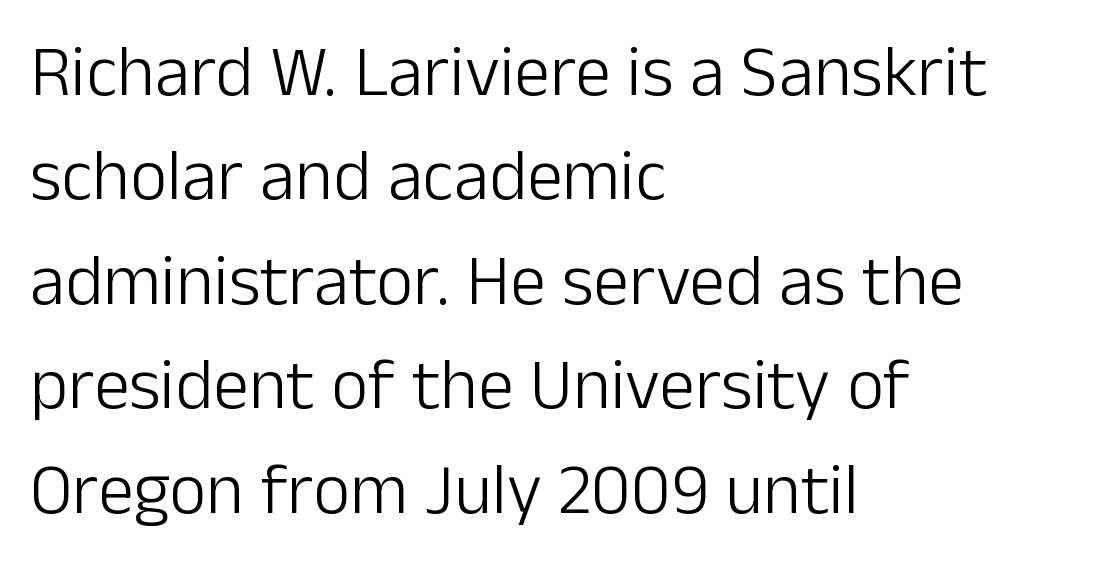
Q: Is the text bold? A: No.
Q: Is the text italic (slanted)? A: No, it is upright.
Q: Is the typeface a serif or a sans-serif typeface? A: Sans-serif.
Q: Is the text underlined? A: No.
Q: How is the paragraph aligned? A: Left-aligned.
Q: Is the spacing between letters normal or unusually wide? A: Normal.
Q: Is the spacing between lines tight, normal or loose? A: Normal.
Q: Width (condensed, normal, or wide)? A: Normal.
Q: Stroke contrast? A: Low.
Q: x-height? A: Medium.
Q: Monospaced? A: No.
